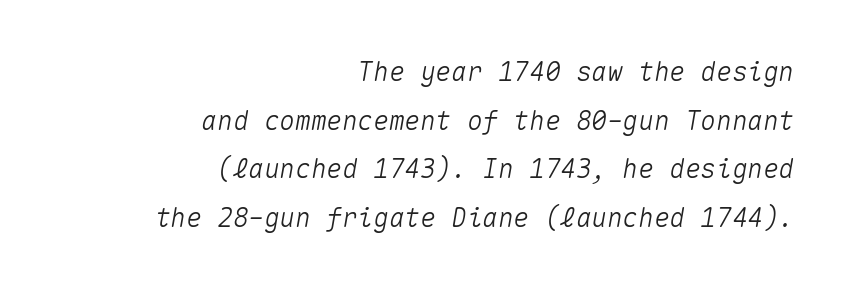
The image shows 26 px text type, italic (leaning right); set right-aligned, line spacing 1.87x, normal letter spacing, not underlined.
